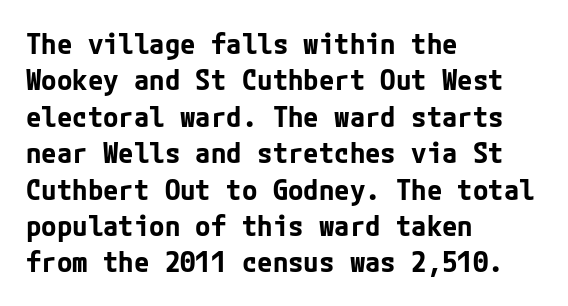
The image shows 28 px bold sans-serif type, upright; set left-aligned, normal line spacing (1.3x), normal letter spacing, not underlined; low stroke contrast and a medium x-height.
